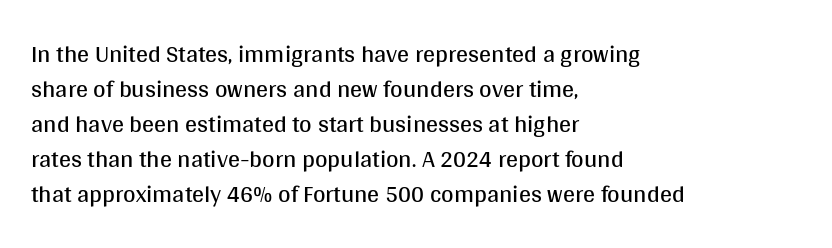
{"italic": "no", "bold": "no", "underline": "no", "align": "left", "line_spacing": "normal", "line_spacing_ratio": 1.46, "letter_spacing": "normal", "letter_spacing_em": 0.0, "glyph_px": 24}
